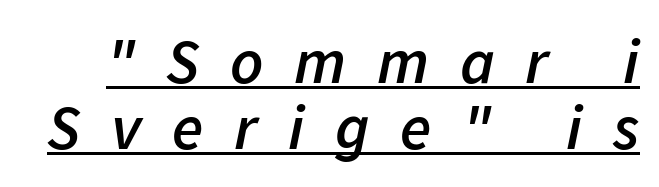
Compared with ordinary roman type, these characters are visibly tilted. This sample has the flowing, uneven cadence of proportional lettering. The line texture is sparse and dotted thanks to wide tracking. Rows of type sit shoulder to shoulder in the vertical direction. How heavy is the stroke? Medium-heavy — a semibold, shy of bold.
